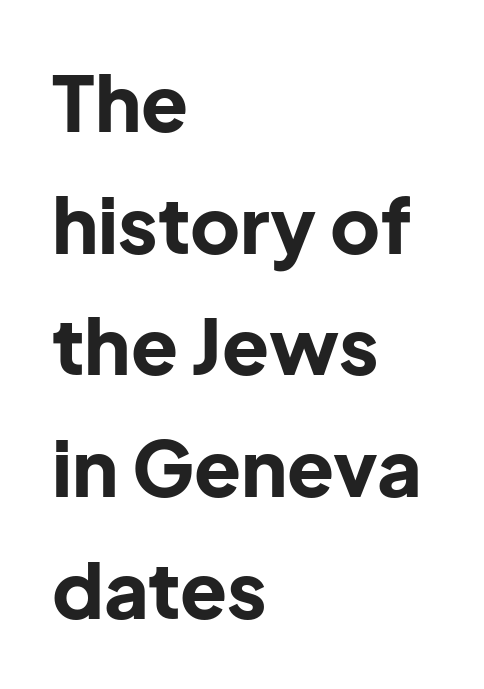
Q: Is the text bold? A: Yes.
Q: Is the text italic (slanted)? A: No, it is upright.
Q: Is the typeface a serif or a sans-serif typeface? A: Sans-serif.
Q: Is the text underlined? A: No.
Q: How is the paragraph aligned? A: Left-aligned.
Q: Is the spacing between letters normal or unusually wide? A: Normal.
Q: Is the spacing between lines tight, normal or loose? A: Normal.
Q: Width (condensed, normal, or wide)? A: Normal.
Q: Stroke contrast? A: Low.
Q: x-height? A: Medium.
Q: Monospaced? A: No.
